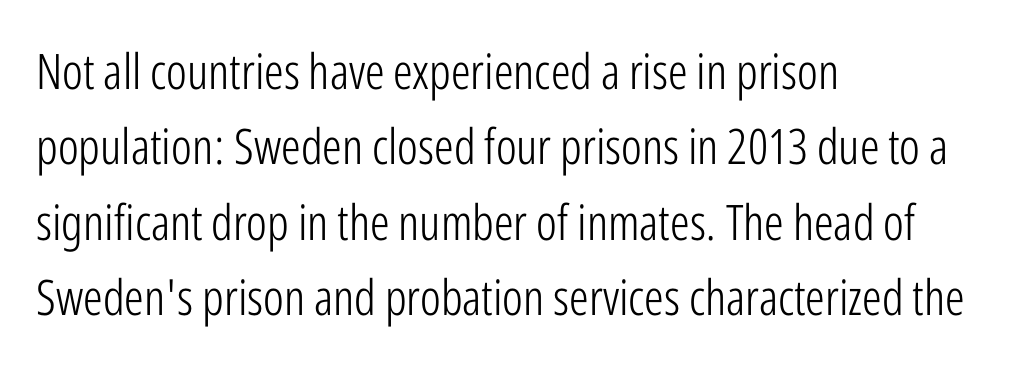
{"serif": "no", "italic": "no", "bold": "no", "weight": "light", "width": "condensed", "stroke_contrast": "low", "x_height": "medium", "monospaced": "no", "underline": "no", "align": "left", "line_spacing": "normal", "line_spacing_ratio": 1.54, "letter_spacing": "normal", "letter_spacing_em": 0.0, "glyph_px": 49}
